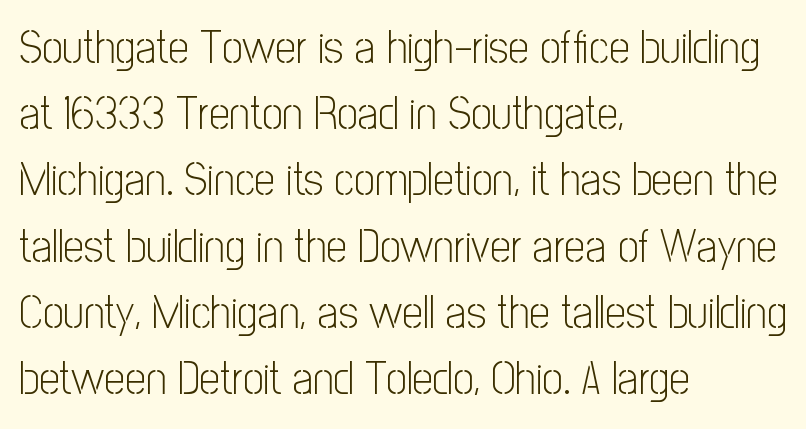
Q: Is the text bold? A: No.
Q: Is the text italic (slanted)? A: No, it is upright.
Q: Is the typeface a serif or a sans-serif typeface? A: Sans-serif.
Q: Is the text underlined? A: No.
Q: How is the paragraph aligned? A: Left-aligned.
Q: Is the spacing between letters normal or unusually wide? A: Normal.
Q: Is the spacing between lines tight, normal or loose? A: Normal.
Q: Width (condensed, normal, or wide)? A: Condensed.
Q: Stroke contrast? A: Low.
Q: x-height? A: Medium.
Q: Monospaced? A: No.
